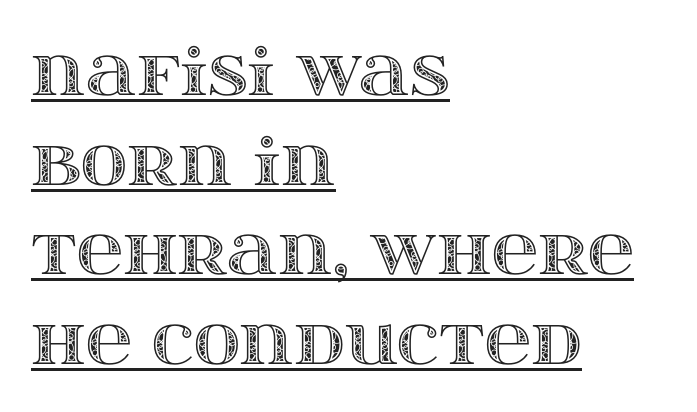
{"italic": "no", "width": "wide", "x_height": "large", "monospaced": "no", "underline": "yes", "align": "left", "line_spacing": "normal", "line_spacing_ratio": 1.4, "letter_spacing": "normal", "letter_spacing_em": 0.0, "glyph_px": 64}
